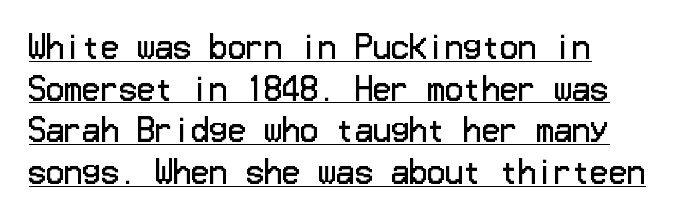
Stems here are at most as thick as an everyday book face. This rendering employs a face without finishing strokes, i.e., a sans-serif. Does a line run under the words? Yes, clearly. The lines are quadded left. You can tell it's not italic because the verticals are truly vertical. The face used here is rendered with its standard letterfit.
